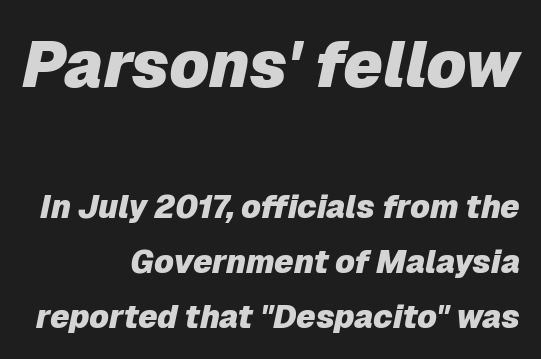
{"italic": "yes", "lean": "right", "slant_degrees": 12, "bold": "yes", "weight": "heavy", "width": "normal", "stroke_contrast": "low", "x_height": "medium", "monospaced": "no", "underline": "no", "align": "right", "line_spacing_ratio": 1.72, "letter_spacing": "normal", "letter_spacing_em": 0.0, "larger_block": "first", "size_ratio": 2.03, "glyph_px": 65}
